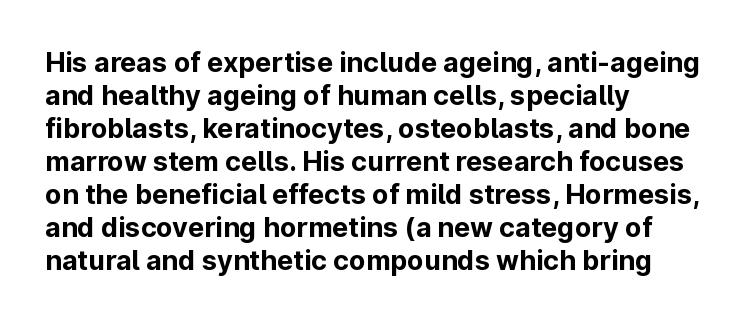
The image shows 27 px bold type, upright; set left-aligned, line spacing 1.22x, normal letter spacing, not underlined.
